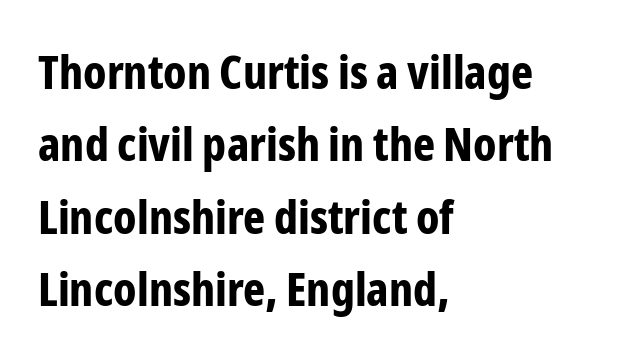
Ascenders rise straight up at ninety degrees. Beneath every word, the page is bare. Think of a printed novel: that variable character pitch is what you see here. Nope, no serifs anywhere on these letters. Quick note: interline space is typical. Nothing unusual about the tracking: characters are spaced as the font intends.
